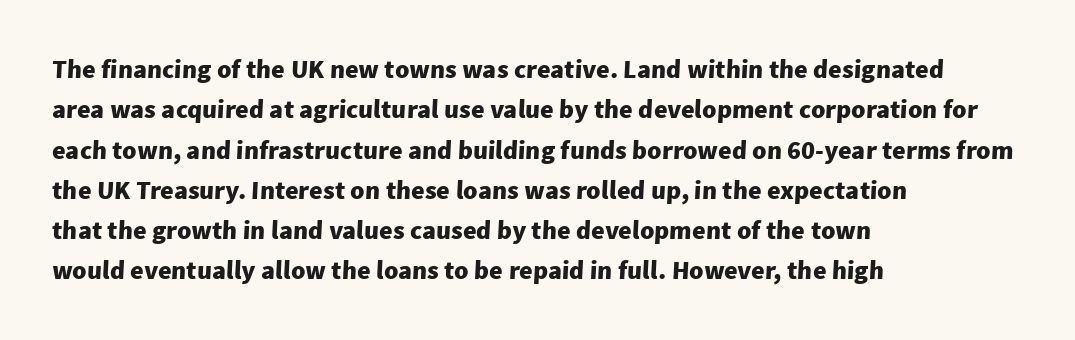
{"bold": "yes", "underline": "no", "align": "left", "line_spacing": "normal", "line_spacing_ratio": 1.55, "letter_spacing": "normal", "letter_spacing_em": 0.0, "glyph_px": 26}
